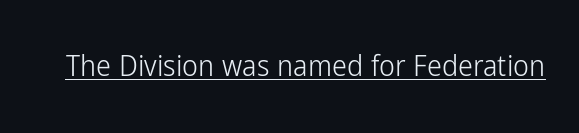
{"serif": "no", "italic": "no", "bold": "no", "weight": "light", "width": "condensed", "stroke_contrast": "low", "x_height": "medium", "monospaced": "no", "underline": "yes", "letter_spacing": "normal", "letter_spacing_em": 0.0, "glyph_px": 30}
